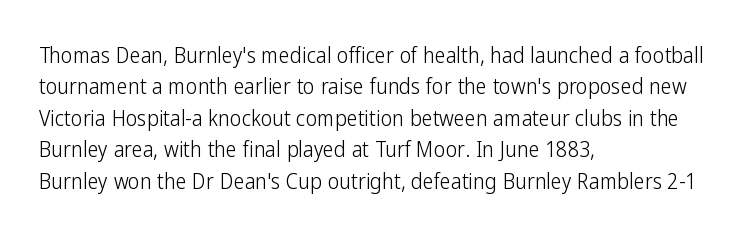
{"italic": "no", "bold": "no", "underline": "no", "align": "left", "line_spacing": "normal", "line_spacing_ratio": 1.43, "letter_spacing": "normal", "letter_spacing_em": 0.0, "glyph_px": 22}
